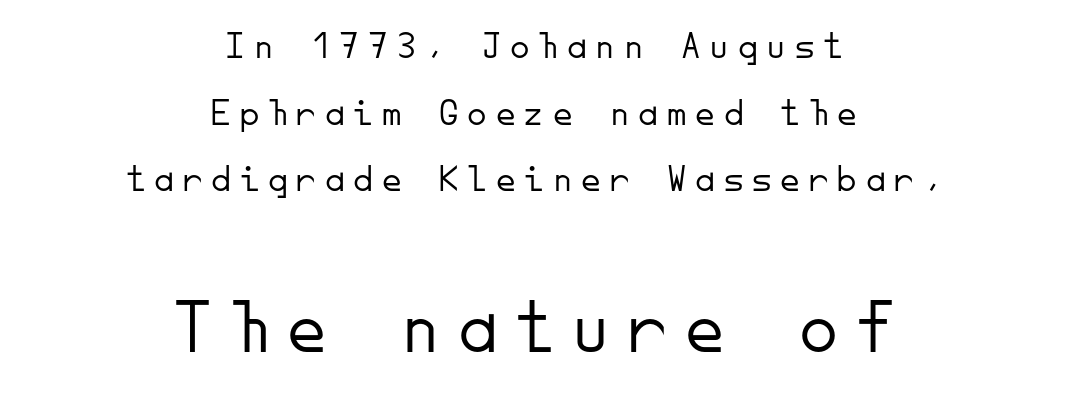
Q: Is the text bold? A: No.
Q: Is the text italic (slanted)? A: No, it is upright.
Q: Is the typeface a serif or a sans-serif typeface? A: Sans-serif.
Q: Is the text underlined? A: No.
Q: How is the paragraph aligned? A: Centered.
Q: Is the spacing between letters normal or unusually wide? A: Unusually wide.
Q: Which block of text is set in a larger size, the first (top) or the second (bottom)? A: The second (bottom) one.
Q: Width (condensed, normal, or wide)? A: Normal.
Q: Stroke contrast? A: Low.
Q: x-height? A: Small.
Q: Monospaced? A: Yes.
